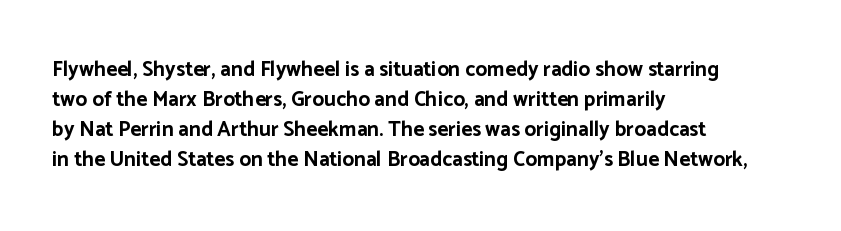
The image shows 21 px bold type, upright; set left-aligned, normal line spacing (1.43x), normal letter spacing, not underlined.
